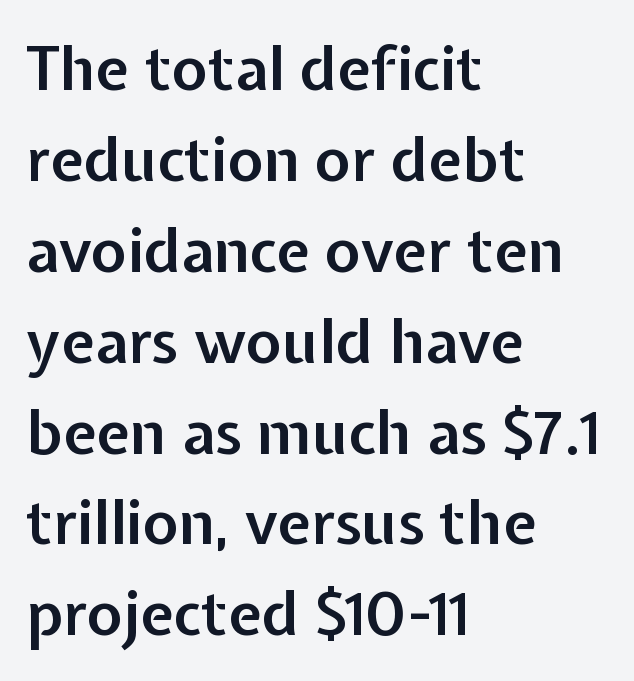
Q: Is the text bold? A: Semi-bold.
Q: Is the text italic (slanted)? A: No, it is upright.
Q: Is the typeface a serif or a sans-serif typeface? A: Sans-serif.
Q: Is the text underlined? A: No.
Q: How is the paragraph aligned? A: Left-aligned.
Q: Is the spacing between letters normal or unusually wide? A: Normal.
Q: Is the spacing between lines tight, normal or loose? A: Normal.
Q: Width (condensed, normal, or wide)? A: Normal.
Q: Stroke contrast? A: Low.
Q: x-height? A: Medium.
Q: Monospaced? A: No.
